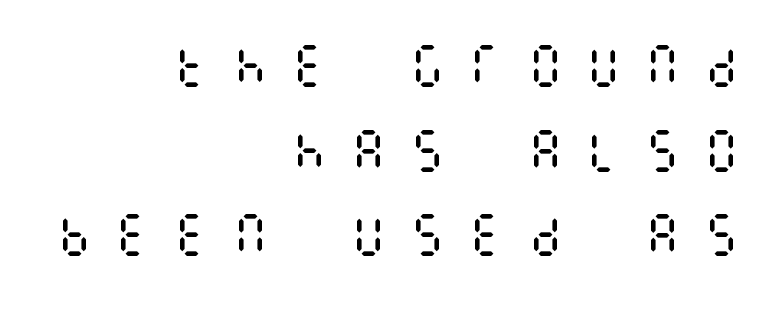
The image shows 46 px regular-weight, condensed type, upright; set right-aligned, line spacing 1.84x, unusually wide letter spacing (+0.48 em), not underlined; medium stroke contrast and a large x-height.
